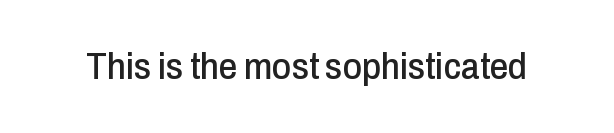
The letters sit at their default tracking, neither squeezed nor spread. The specimen reads as upright at a glance. Proportional: the letters do not fall into vertical columns. Each row of text sits above clean, open space.
